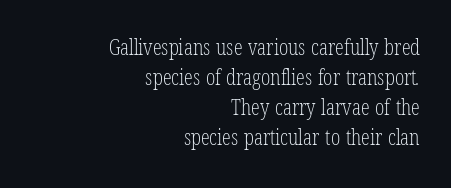
The image shows 22 px text type; set right-aligned, normal line spacing (1.37x), normal letter spacing, not underlined.
